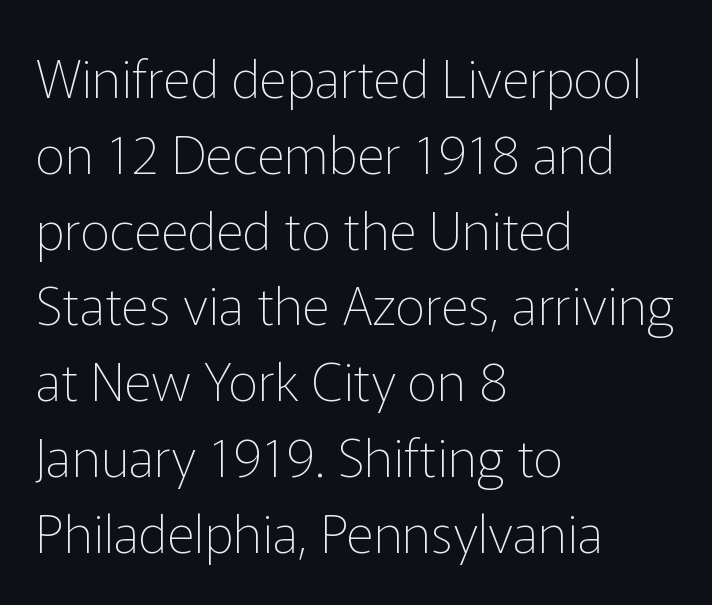
{"serif": "no", "italic": "no", "bold": "no", "weight": "thin", "width": "normal", "stroke_contrast": "low", "x_height": "medium", "monospaced": "no", "underline": "no", "align": "left", "line_spacing": "normal", "line_spacing_ratio": 1.43, "letter_spacing": "normal", "letter_spacing_em": 0.0, "glyph_px": 53}
